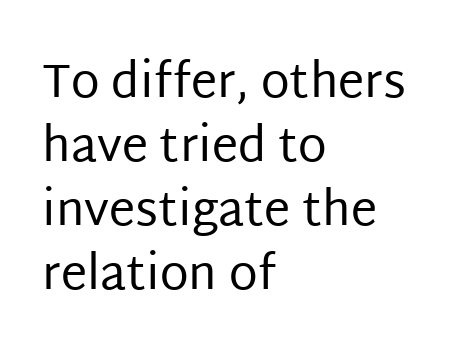
The image shows 47 px regular-weight sans-serif type, upright; set left-aligned, normal line spacing (1.36x), normal letter spacing, not underlined; low stroke contrast and a large x-height.
